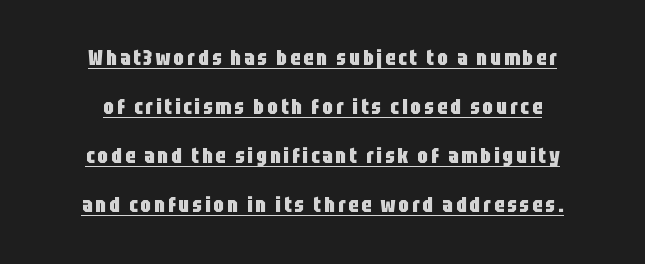
The image shows 21 px bold type, upright; set centered, loose line spacing (2.34x), underlined.
